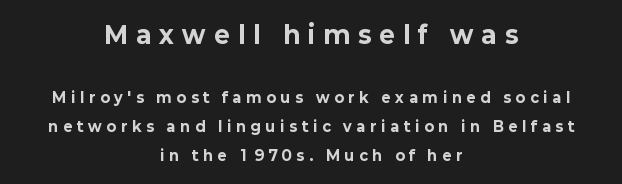
Q: Is the text bold? A: Yes.
Q: Is the text italic (slanted)? A: No, it is upright.
Q: Is the text underlined? A: No.
Q: How is the paragraph aligned? A: Centered.
Q: Is the spacing between letters normal or unusually wide? A: Unusually wide.
Q: Is the spacing between lines tight, normal or loose? A: Loose.
Q: Which block of text is set in a larger size, the first (top) or the second (bottom)? A: The first (top) one.
